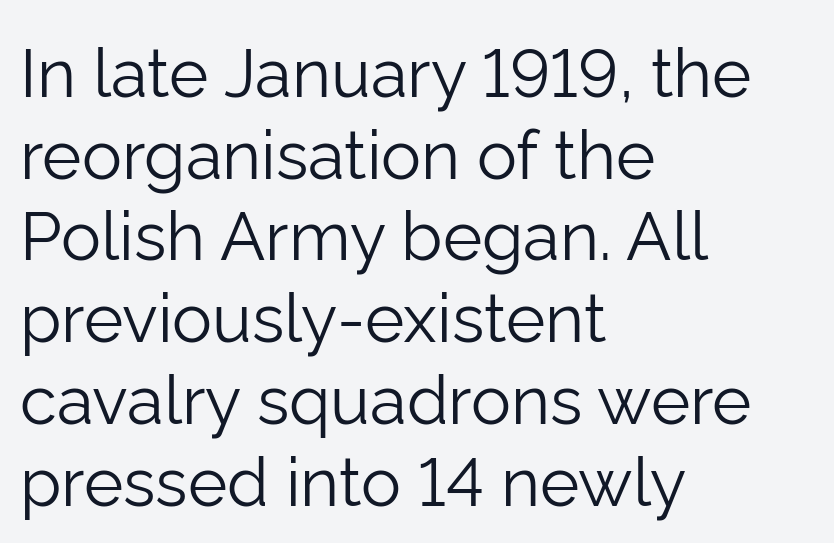
Letter spacing: default. Type without underlining. Every row of glyphs begins at an identical x-position on the left. Think of a printed novel: that variable character pitch is what you see here. Is this a sans? Yes — the strokes have no serifs. Weight: regular or lighter.
